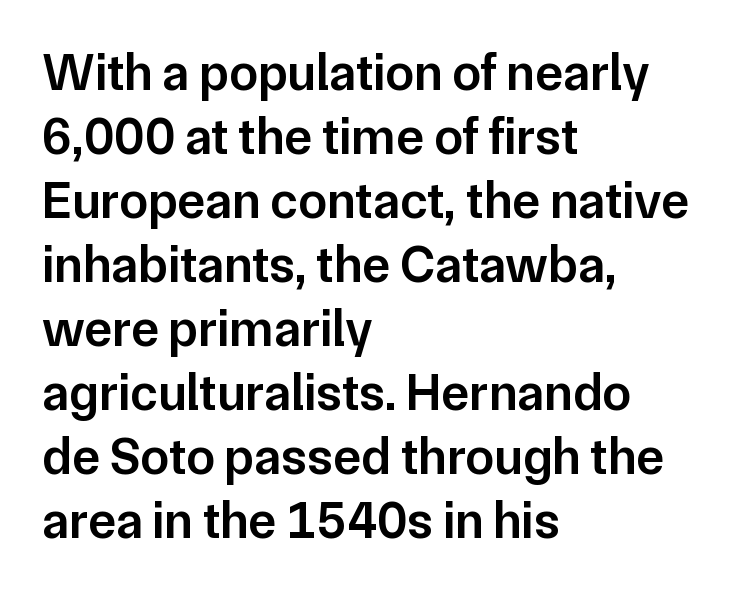
{"serif": "no", "italic": "no", "bold": "semi", "weight": "semibold", "width": "normal", "stroke_contrast": "low", "x_height": "medium", "monospaced": "no", "underline": "no", "align": "left", "line_spacing_ratio": 1.23, "letter_spacing": "normal", "letter_spacing_em": 0.0, "glyph_px": 52}
